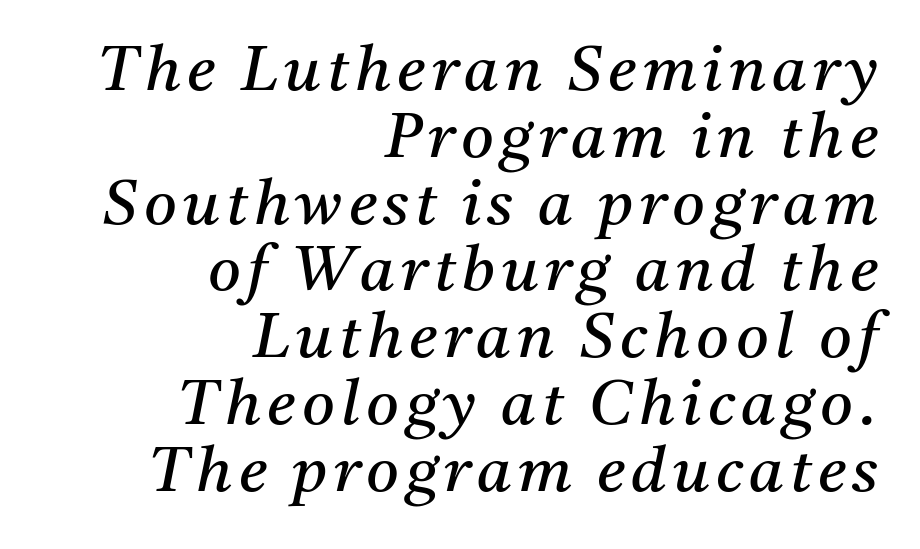
A light-to-regular cut is what we see here. Check under the words: just untouched page. Tall strokes in this sample are angled rather than plumb. Here the designer chose a conventional face with non-uniform glyph widths. Horizontal alignment here is rightward, an uncommon choice for prose.
